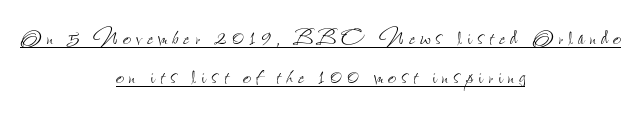
Q: Is the text bold? A: No.
Q: Is the text italic (slanted)? A: Yes.
Q: Is the text underlined? A: Yes.
Q: How is the paragraph aligned? A: Centered.
Q: Is the spacing between lines tight, normal or loose? A: Normal.
Q: Width (condensed, normal, or wide)? A: Condensed.
Q: Stroke contrast? A: Low.
Q: x-height? A: Small.
Q: Monospaced? A: No.
